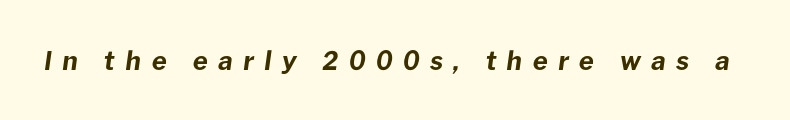
I'd describe the lettering as bold — thick and assertive. Glance below the letters and you will spot only blank space. Slanted lettering throughout. Honestly, the letter spacing is so wide it's the main thing you notice.
